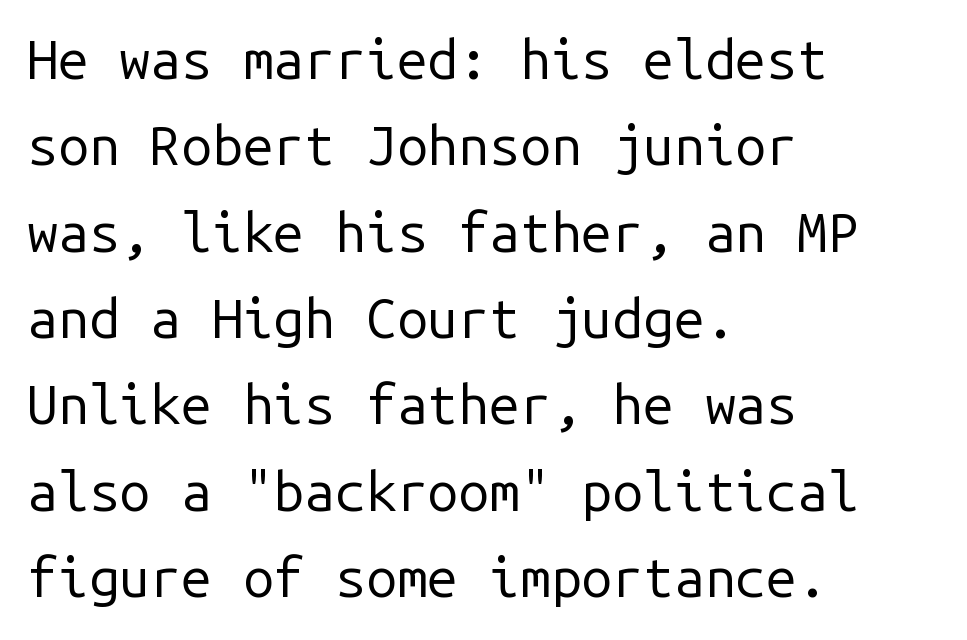
The image shows 55 px regular-weight sans-serif type, upright, monospaced; set left-aligned, normal line spacing (1.57x), normal letter spacing, not underlined; low stroke contrast and a medium x-height.
